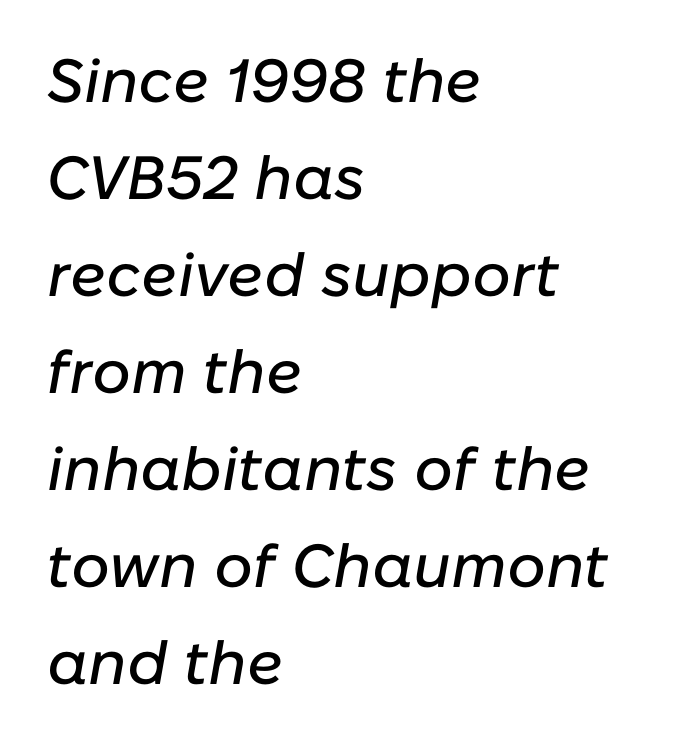
{"italic": "yes", "lean": "right", "slant_degrees": 10, "width": "normal", "stroke_contrast": "low", "x_height": "medium", "monospaced": "no", "underline": "no", "align": "left", "line_spacing": "normal", "line_spacing_ratio": 1.59, "letter_spacing": "normal", "letter_spacing_em": 0.0, "glyph_px": 61}
